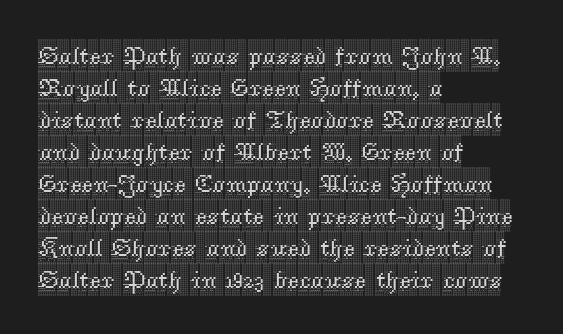
Q: Is the text italic (slanted)? A: No, it is upright.
Q: Is the text underlined? A: No.
Q: How is the paragraph aligned? A: Left-aligned.
Q: Is the spacing between letters normal or unusually wide? A: Normal.
Q: Is the spacing between lines tight, normal or loose? A: Normal.
